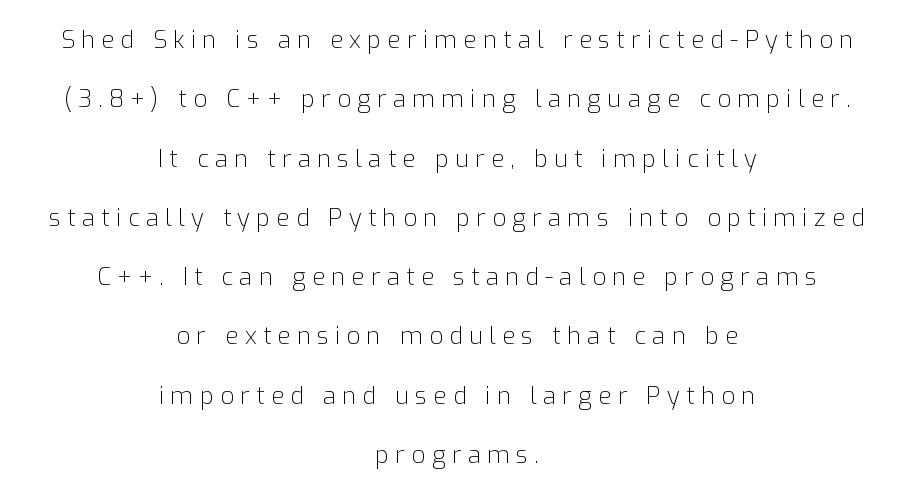
The axis of the letterforms is exactly vertical. Words float on clear page, feet unadorned. These lines have a slow, spaced-out rhythm from letter to letter. The cut favours lightness, reaching ordinary text weight at its darkest. If you measured baseline to baseline, you'd find a long distance. Teacher's note: observe the equal gaps on both sides — that is centered alignment.
